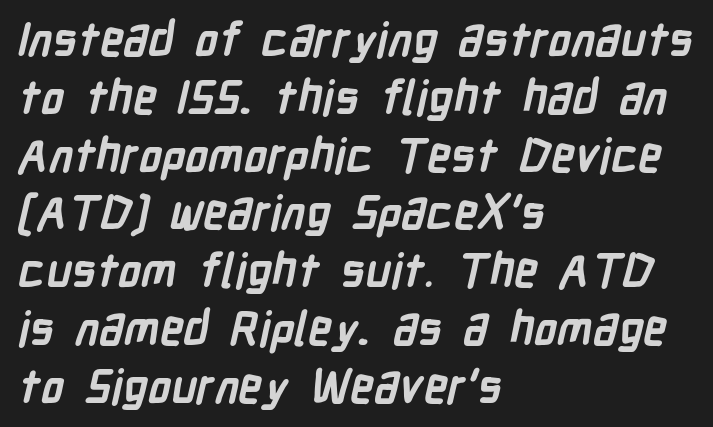
Q: Is the text bold? A: Yes.
Q: Is the typeface a serif or a sans-serif typeface? A: Sans-serif.
Q: Is the text underlined? A: No.
Q: How is the paragraph aligned? A: Left-aligned.
Q: Is the spacing between letters normal or unusually wide? A: Normal.
Q: Width (condensed, normal, or wide)? A: Condensed.
Q: Stroke contrast? A: Low.
Q: x-height? A: Medium.
Q: Monospaced? A: No.
